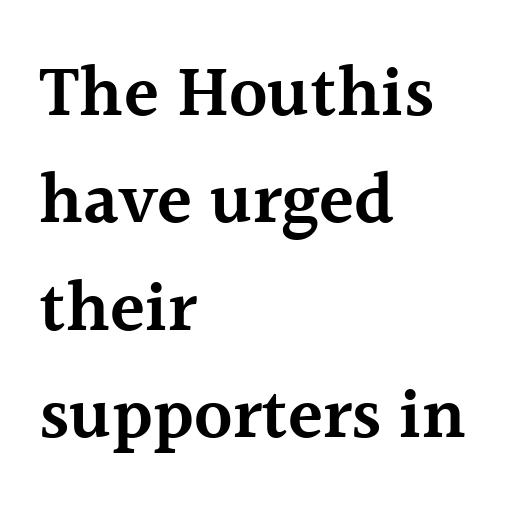
Q: Is the text bold? A: Semi-bold.
Q: Is the text italic (slanted)? A: No, it is upright.
Q: Is the typeface a serif or a sans-serif typeface? A: Serif.
Q: Is the text underlined? A: No.
Q: How is the paragraph aligned? A: Left-aligned.
Q: Is the spacing between letters normal or unusually wide? A: Normal.
Q: Is the spacing between lines tight, normal or loose? A: Normal.
Q: Width (condensed, normal, or wide)? A: Normal.
Q: x-height? A: Medium.
Q: Monospaced? A: No.
